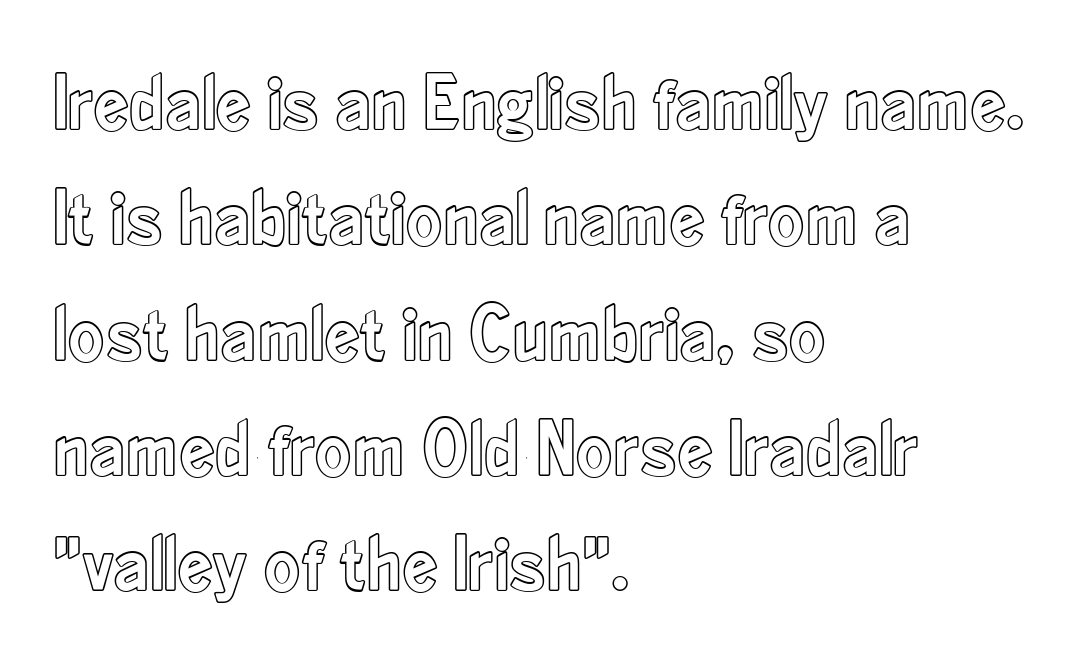
The image shows 79 px condensed type, upright; set left-aligned, normal line spacing (1.46x), normal letter spacing, not underlined; a small x-height.
